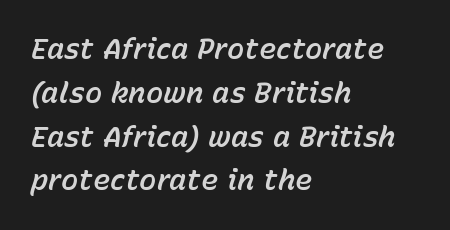
{"italic": "yes", "lean": "right", "slant_degrees": 15, "width": "normal", "stroke_contrast": "low", "x_height": "medium", "monospaced": "no", "underline": "no", "align": "left", "line_spacing": "normal", "line_spacing_ratio": 1.51, "letter_spacing": "normal", "letter_spacing_em": 0.0, "glyph_px": 29}
